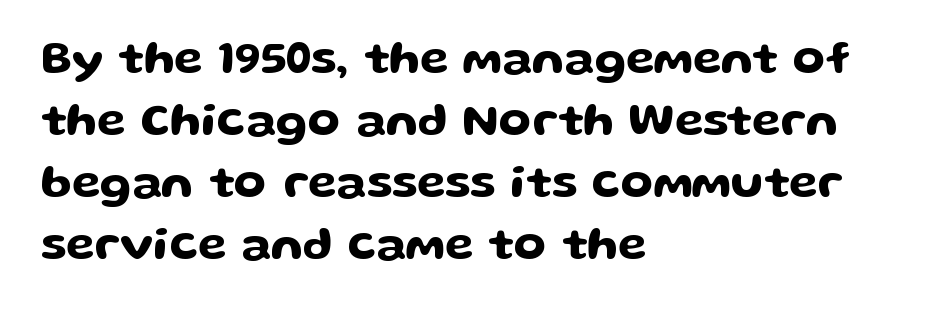
{"serif": "no", "italic": "no", "width": "wide", "stroke_contrast": "low", "x_height": "medium", "monospaced": "no", "underline": "no", "align": "left", "line_spacing": "normal", "line_spacing_ratio": 1.32, "letter_spacing": "normal", "letter_spacing_em": 0.0, "glyph_px": 47}
